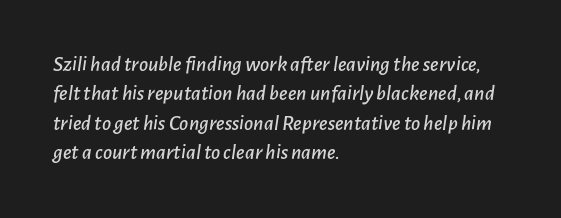
One-word summary of the alignment: left. These lines were composed using italics. One glance says typical: line gaps are just what's usual. This rendering features lettering with no underline.
